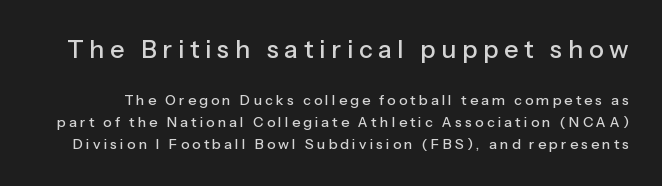
Q: Is the text italic (slanted)? A: No, it is upright.
Q: Is the text underlined? A: No.
Q: Is the spacing between letters normal or unusually wide? A: Unusually wide.
Q: Is the spacing between lines tight, normal or loose? A: Normal.
Q: Which block of text is set in a larger size, the first (top) or the second (bottom)? A: The first (top) one.
